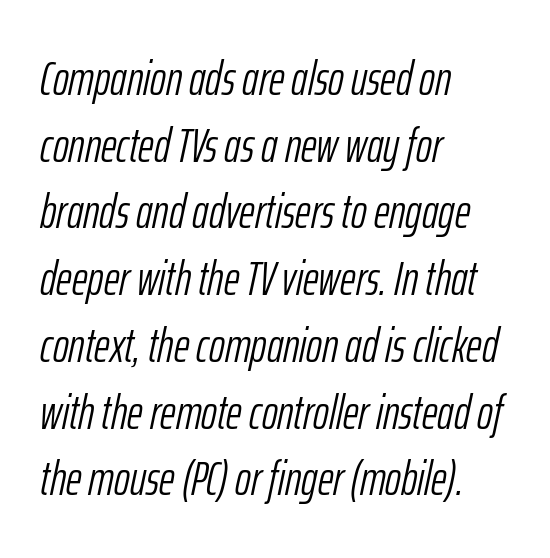
{"italic": "yes", "lean": "right", "slant_degrees": 12, "bold": "no", "weight": "light", "width": "condensed", "stroke_contrast": "low", "x_height": "medium", "monospaced": "no", "underline": "no", "align": "left", "line_spacing": "normal", "line_spacing_ratio": 1.39, "letter_spacing": "normal", "letter_spacing_em": 0.0, "glyph_px": 48}
